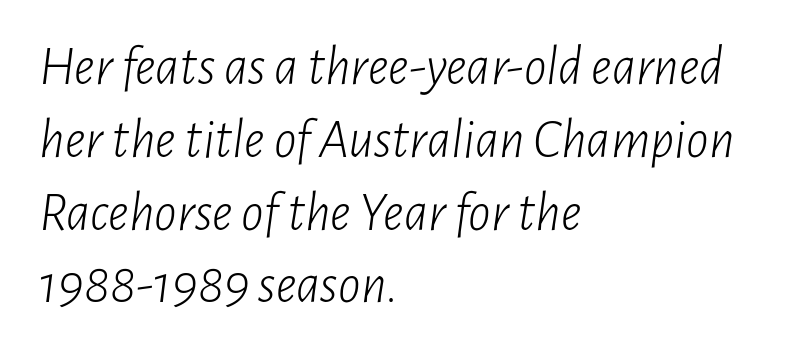
The image shows 56 px light, condensed type, italic (leaning right); set left-aligned, normal line spacing (1.3x), normal letter spacing, not underlined; low stroke contrast and a medium x-height.
